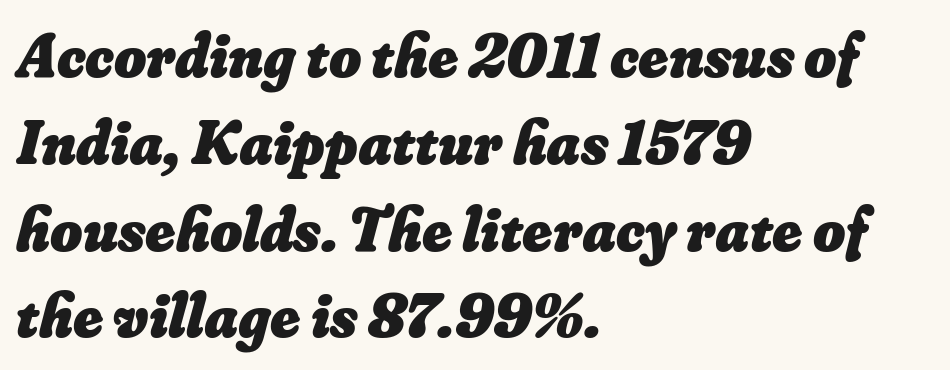
Q: Is the text bold? A: Yes.
Q: Is the text underlined? A: No.
Q: How is the paragraph aligned? A: Left-aligned.
Q: Is the spacing between letters normal or unusually wide? A: Normal.
Q: Is the spacing between lines tight, normal or loose? A: Normal.
Q: Width (condensed, normal, or wide)? A: Normal.
Q: Stroke contrast? A: Low.
Q: x-height? A: Small.
Q: Monospaced? A: No.
